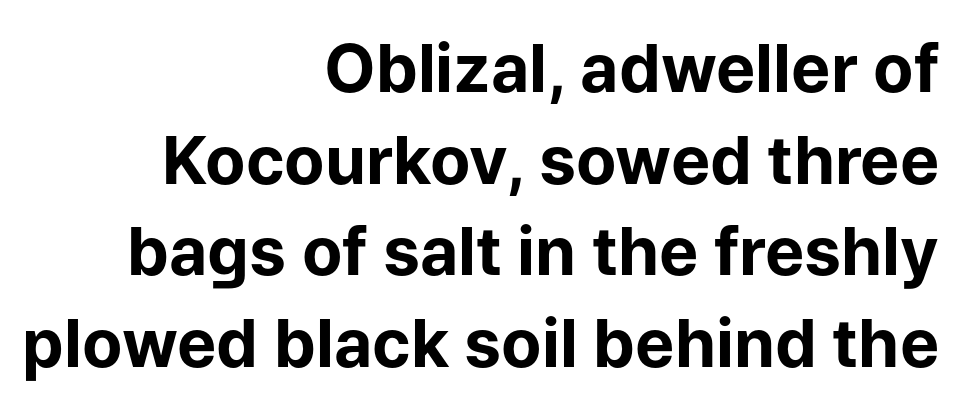
{"serif": "no", "italic": "no", "bold": "yes", "weight": "bold", "width": "normal", "stroke_contrast": "low", "x_height": "medium", "monospaced": "no", "underline": "no", "align": "right", "line_spacing": "normal", "line_spacing_ratio": 1.39, "letter_spacing": "normal", "letter_spacing_em": 0.0, "glyph_px": 66}
